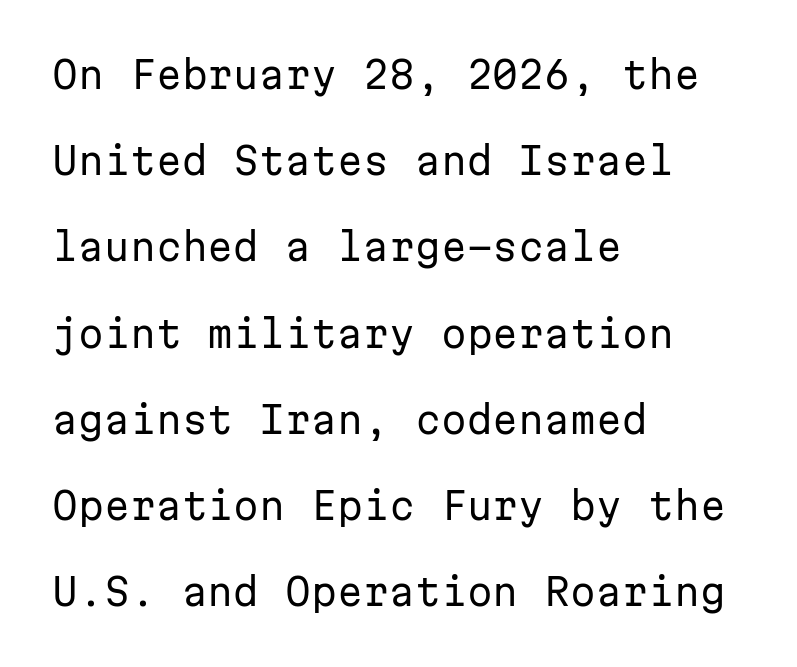
The image shows 37 px regular-weight sans-serif type, upright, monospaced; set left-aligned, loose line spacing (2.33x), normal letter spacing, not underlined; low stroke contrast and a medium x-height.
